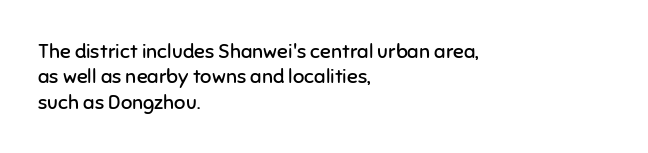
The image shows 20 px text type, upright; set left-aligned, normal line spacing (1.27x), normal letter spacing, not underlined.
